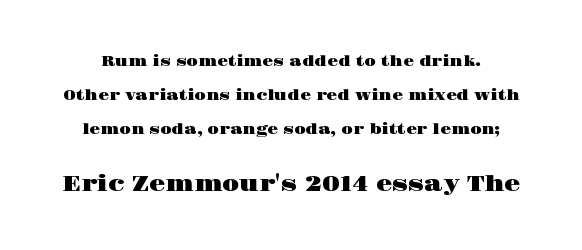
The image shows 21 px text type, upright; set loose line spacing (2.43x), normal letter spacing, not underlined; the second (bottom) block is 1.5x larger.
